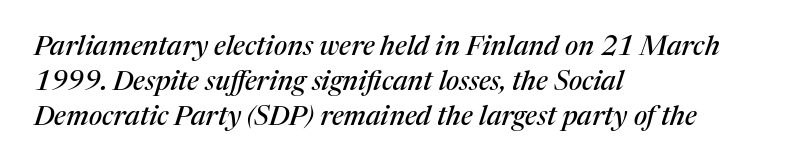
Q: Is the text italic (slanted)? A: Yes, it leans right by about 17 degrees.
Q: Is the text underlined? A: No.
Q: How is the paragraph aligned? A: Left-aligned.
Q: Is the spacing between letters normal or unusually wide? A: Normal.
Q: Is the spacing between lines tight, normal or loose? A: Normal.
